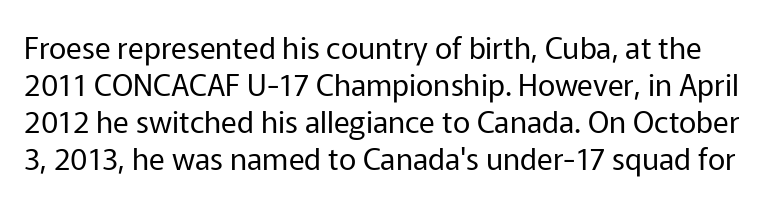
{"serif": "no", "italic": "no", "bold": "no", "weight": "regular", "width": "normal", "stroke_contrast": "low", "x_height": "medium", "monospaced": "no", "underline": "no", "line_spacing_ratio": 1.23, "letter_spacing": "normal", "letter_spacing_em": 0.0, "glyph_px": 30}
